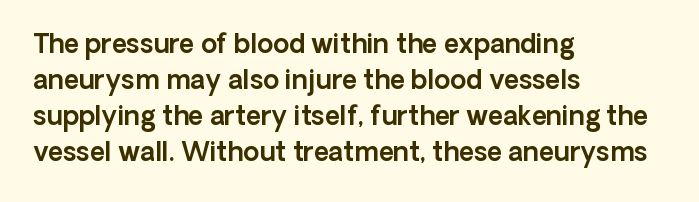
The image shows 26 px text type, upright; set left-aligned, normal line spacing (1.39x), normal letter spacing, not underlined.
